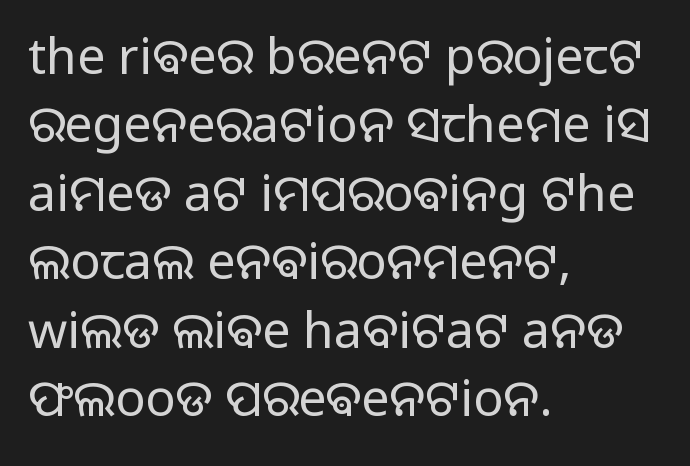
{"serif": "no", "italic": "no", "bold": "no", "weight": "regular", "width": "normal", "stroke_contrast": "low", "x_height": "medium", "monospaced": "no", "underline": "no", "align": "left", "line_spacing": "normal", "line_spacing_ratio": 1.37, "letter_spacing": "normal", "letter_spacing_em": 0.0, "glyph_px": 50}
